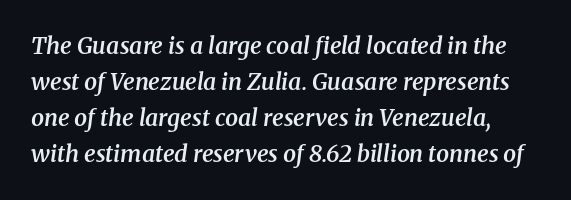
The image shows 23 px text type, italic (leaning right); set normal line spacing (1.56x), normal letter spacing, not underlined.
